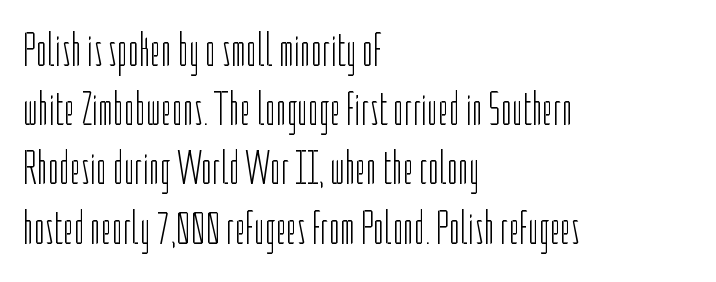
The image shows 47 px light, condensed sans-serif type, upright; set left-aligned, normal line spacing (1.26x), normal letter spacing, not underlined; low stroke contrast and a medium x-height.
